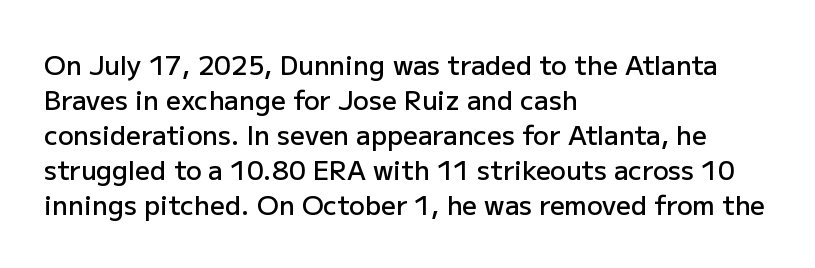
Q: Is the text bold? A: Semi-bold.
Q: Is the text italic (slanted)? A: No, it is upright.
Q: Is the text underlined? A: No.
Q: How is the paragraph aligned? A: Left-aligned.
Q: Is the spacing between letters normal or unusually wide? A: Normal.
Q: Is the spacing between lines tight, normal or loose? A: Normal.
